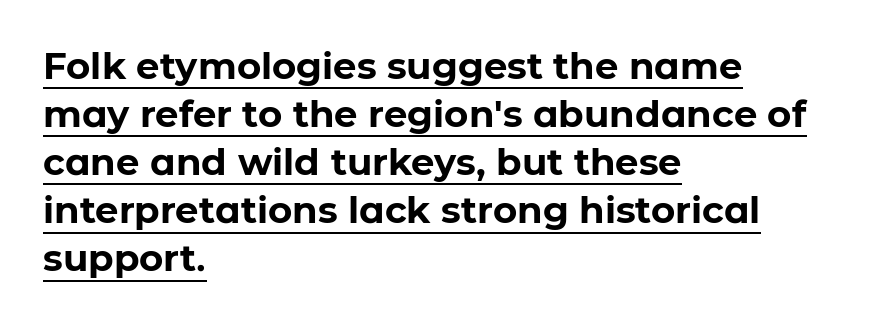
Q: Is the text bold? A: Yes.
Q: Is the text italic (slanted)? A: No, it is upright.
Q: Is the typeface a serif or a sans-serif typeface? A: Sans-serif.
Q: Is the text underlined? A: Yes.
Q: How is the paragraph aligned? A: Left-aligned.
Q: Is the spacing between letters normal or unusually wide? A: Normal.
Q: Is the spacing between lines tight, normal or loose? A: Normal.
Q: Width (condensed, normal, or wide)? A: Normal.
Q: Stroke contrast? A: Low.
Q: x-height? A: Medium.
Q: Monospaced? A: No.
